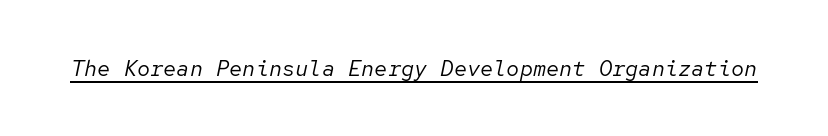
The image shows 22 px text type, italic (leaning right); set normal letter spacing, underlined.
